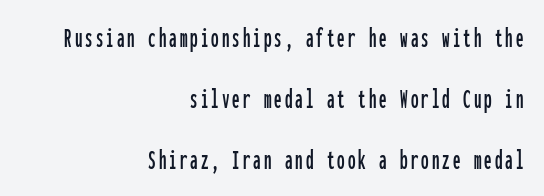
{"serif": "no", "italic": "no", "width": "condensed", "stroke_contrast": "low", "x_height": "medium", "monospaced": "yes", "underline": "no", "align": "right", "line_spacing": "loose", "line_spacing_ratio": 2.03, "glyph_px": 30}
